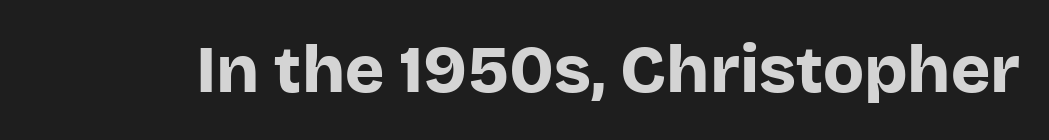
Q: Is the text bold? A: Yes.
Q: Is the text italic (slanted)? A: No, it is upright.
Q: Is the typeface a serif or a sans-serif typeface? A: Sans-serif.
Q: Is the text underlined? A: No.
Q: Is the spacing between letters normal or unusually wide? A: Normal.
Q: Width (condensed, normal, or wide)? A: Normal.
Q: Stroke contrast? A: Low.
Q: x-height? A: Large.
Q: Monospaced? A: No.
